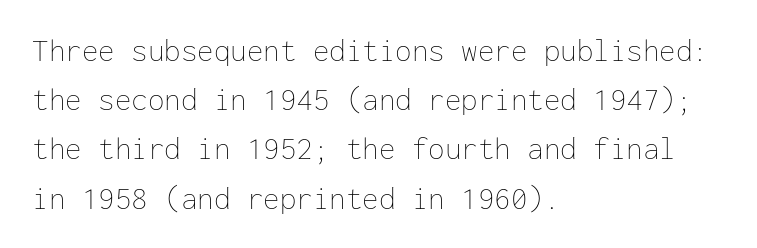
The image shows 33 px thin type, upright, monospaced; set left-aligned, normal line spacing (1.49x), normal letter spacing, not underlined; low stroke contrast and a medium x-height.
